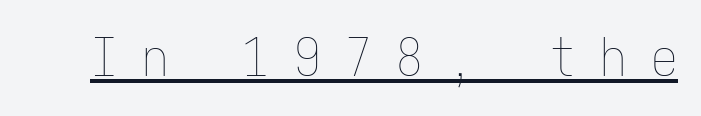
Q: Is the text bold? A: No.
Q: Is the text italic (slanted)? A: No, it is upright.
Q: Is the text underlined? A: Yes.
Q: Is the spacing between letters normal or unusually wide? A: Unusually wide.
Q: Width (condensed, normal, or wide)? A: Condensed.
Q: Stroke contrast? A: Low.
Q: x-height? A: Medium.
Q: Monospaced? A: Yes.
